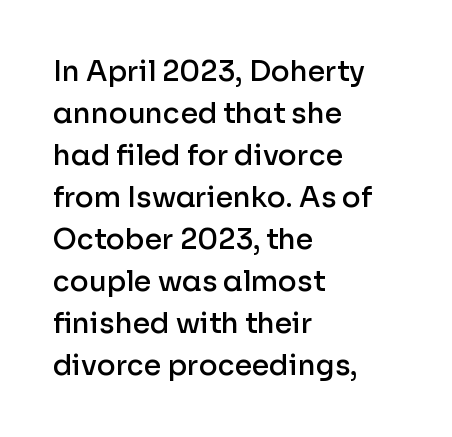
The image shows 28 px semibold sans-serif type, upright; set left-aligned, normal line spacing (1.5x), normal letter spacing, not underlined; low stroke contrast and a medium x-height.
